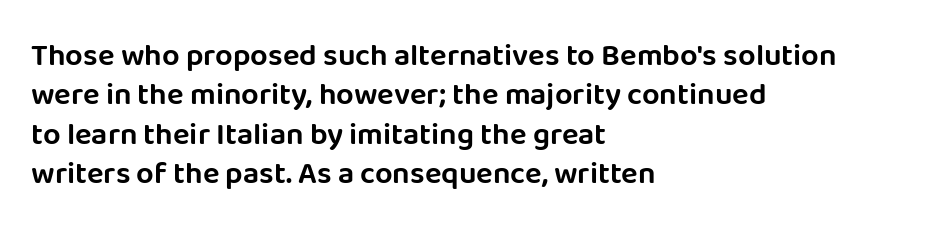
The image shows 31 px sans-serif type, upright; set left-aligned, normal line spacing (1.27x), normal letter spacing, not underlined; low stroke contrast and a large x-height.
